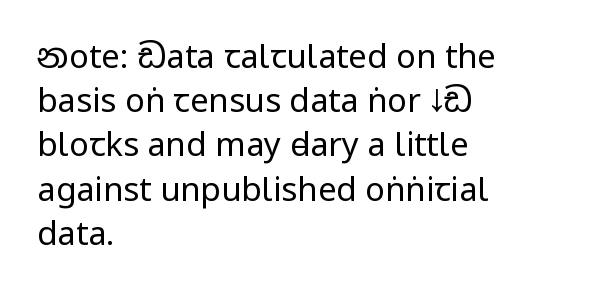
The image shows 33 px regular-weight, condensed sans-serif type, upright; set left-aligned, normal line spacing (1.34x), normal letter spacing, not underlined; low stroke contrast and a large x-height.
